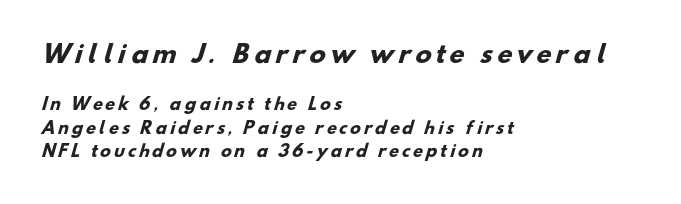
The image shows 24 px bold type; set left-aligned, normal line spacing (1.46x), unusually wide letter spacing (+0.2 em), not underlined; the first (top) block is 1.5x larger.
